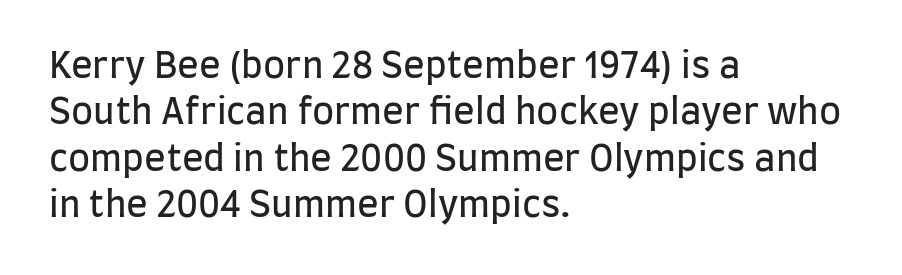
{"serif": "no", "italic": "no", "bold": "no", "weight": "regular", "width": "condensed", "stroke_contrast": "low", "x_height": "large", "monospaced": "no", "underline": "no", "align": "left", "line_spacing": "normal", "line_spacing_ratio": 1.29, "letter_spacing": "normal", "letter_spacing_em": 0.0, "glyph_px": 36}
